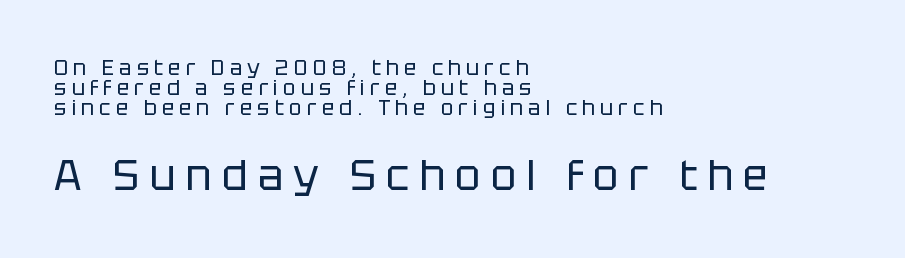
The image shows 42 px regular-weight sans-serif type, upright; set left-aligned, tight line spacing (0.96x), unusually wide letter spacing (+0.24 em), not underlined; the second (bottom) block is 2.0x larger; low stroke contrast and a large x-height.
